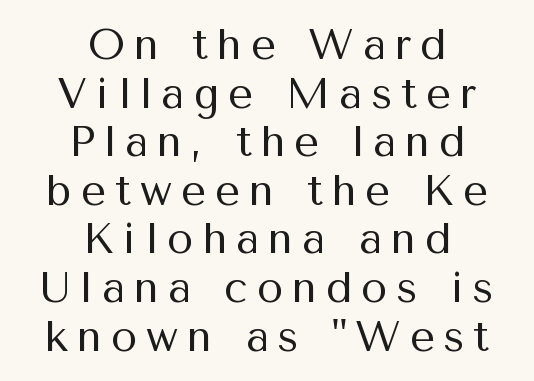
Reading down the column, the eye jumps only a short way to each next line. The axis of the letterforms is exactly vertical. Is the type heavy? It reads as light-to-regular instead. Unlike a traditional serif, this face leaves its strokes unadorned. Typeset on center — no edge is straight. Any mark beneath the type? The region is blank.
